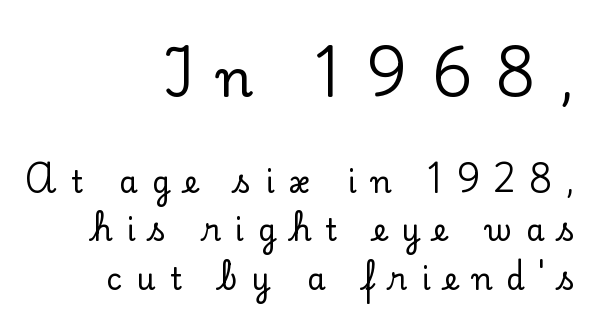
Q: Is the text italic (slanted)? A: No, it is upright.
Q: Is the typeface a serif or a sans-serif typeface? A: Serif.
Q: Is the text underlined? A: No.
Q: How is the paragraph aligned? A: Right-aligned.
Q: Is the spacing between letters normal or unusually wide? A: Unusually wide.
Q: Is the spacing between lines tight, normal or loose? A: Normal.
Q: Which block of text is set in a larger size, the first (top) or the second (bottom)? A: The first (top) one.
Q: Width (condensed, normal, or wide)? A: Normal.
Q: Stroke contrast? A: Low.
Q: x-height? A: Small.
Q: Monospaced? A: No.
